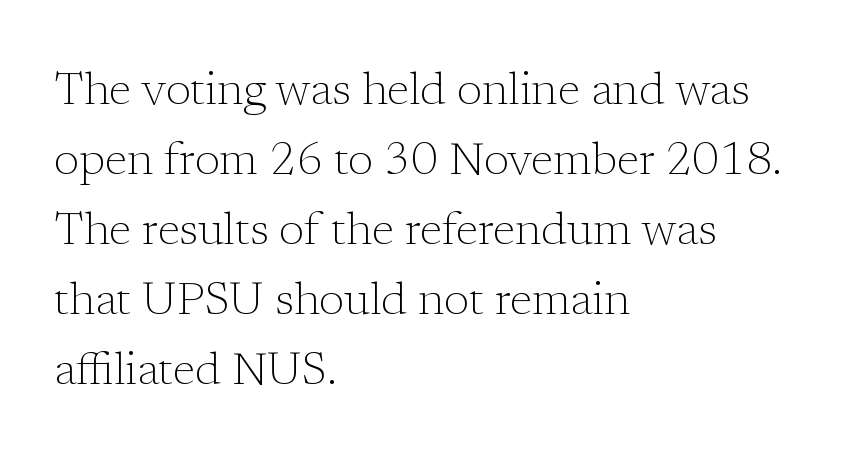
The ragged edge is on the right, which tells us the setting is flush left. Baseline-to-baseline distance is the conventional proportion of letter height. This sample has the flowing, uneven cadence of proportional lettering. The letters look calm and open, with moderate or lighter stems. Has an underline been added? It has not.
